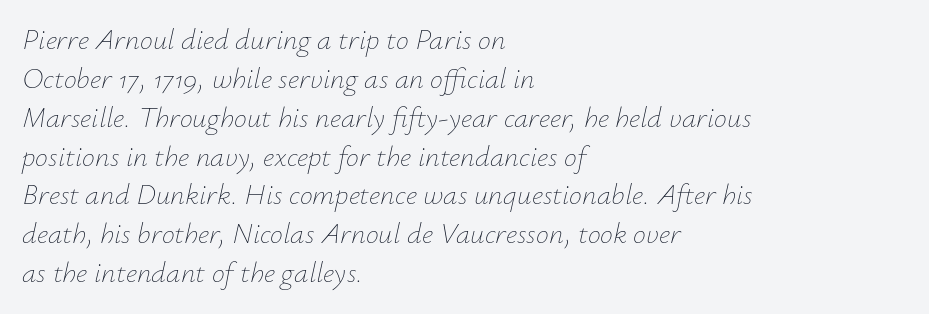
{"italic": "yes", "lean": "right", "slant_degrees": 12, "bold": "no", "weight": "thin", "width": "normal", "stroke_contrast": "low", "x_height": "small", "monospaced": "no", "underline": "no", "align": "left", "line_spacing": "normal", "line_spacing_ratio": 1.34, "letter_spacing": "normal", "letter_spacing_em": 0.0, "glyph_px": 29}
